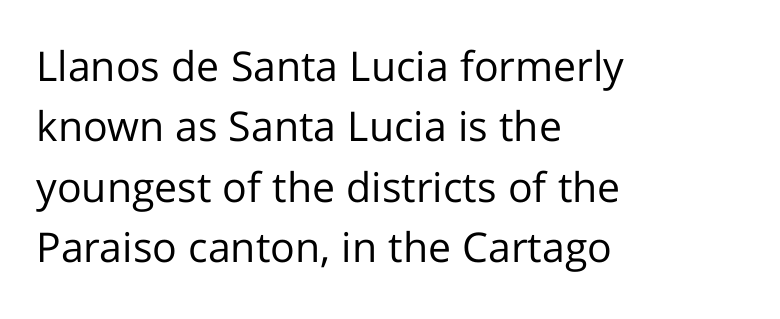
The image shows 41 px regular-weight sans-serif type, upright; set left-aligned, normal line spacing (1.47x), normal letter spacing, not underlined; low stroke contrast and a medium x-height.
